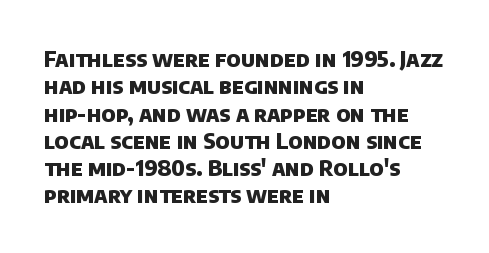
The image shows 22 px bold type; set left-aligned, line spacing 1.24x, normal letter spacing, not underlined.
